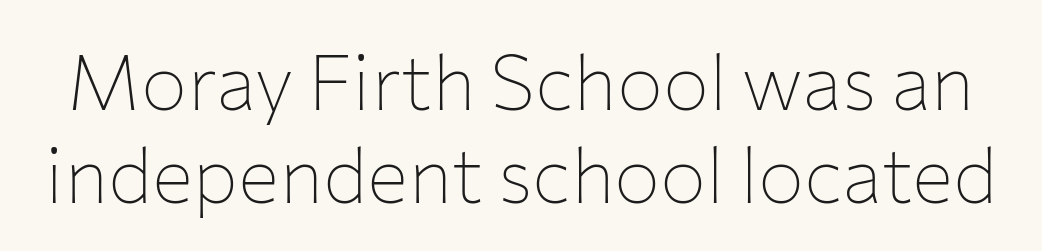
{"serif": "no", "italic": "no", "bold": "no", "weight": "thin", "width": "normal", "stroke_contrast": "low", "x_height": "medium", "monospaced": "no", "underline": "no", "line_spacing_ratio": 1.21, "letter_spacing": "normal", "letter_spacing_em": 0.0, "glyph_px": 77}
